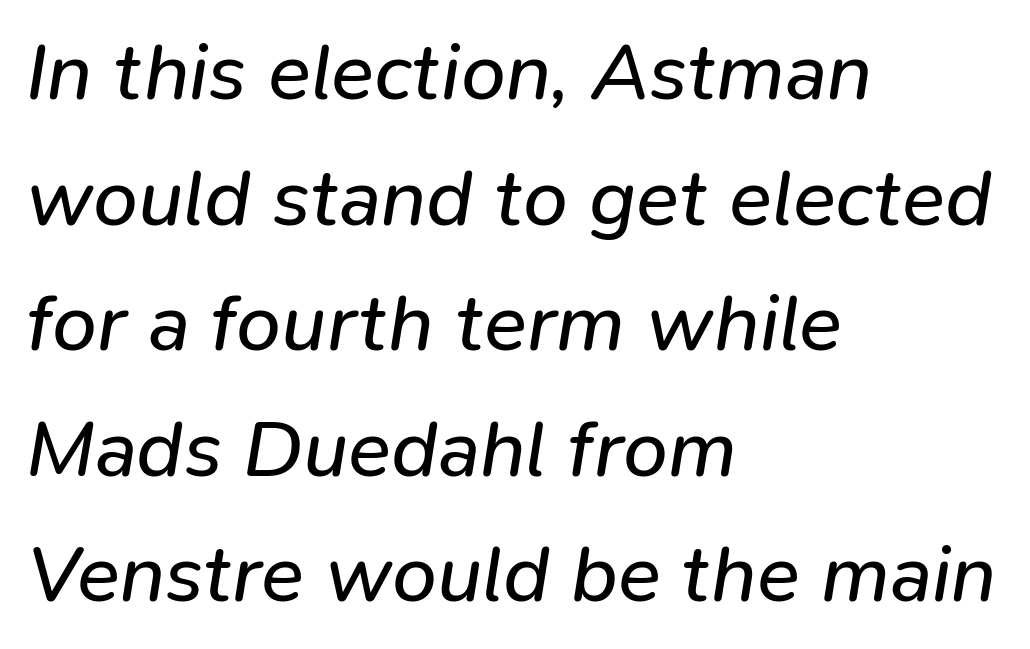
The image shows 80 px regular-weight type, italic (leaning right); set left-aligned, normal line spacing (1.57x), normal letter spacing, not underlined; low stroke contrast and a medium x-height.
